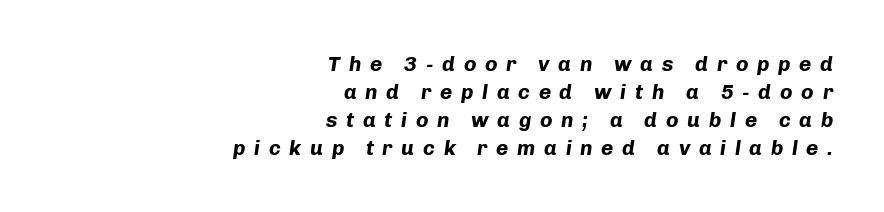
The image shows 21 px bold type, italic (leaning right); set right-aligned, normal line spacing (1.33x), unusually wide letter spacing (+0.41 em), not underlined.
